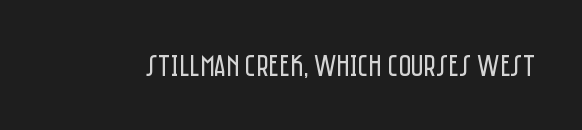
{"serif": "no", "italic": "no", "bold": "no", "weight": "regular", "width": "condensed", "stroke_contrast": "low", "x_height": "large", "monospaced": "no", "underline": "no", "letter_spacing": "normal", "letter_spacing_em": 0.0, "glyph_px": 31}
